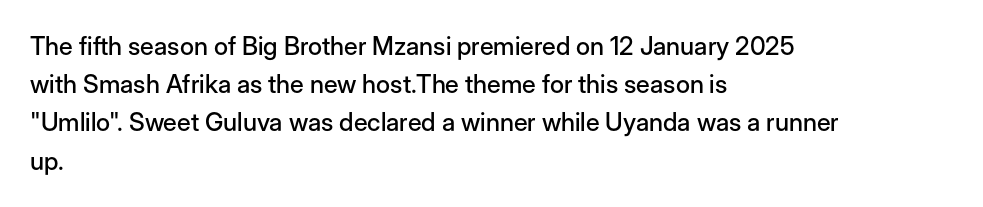
{"italic": "no", "underline": "no", "align": "left", "line_spacing": "normal", "line_spacing_ratio": 1.53, "letter_spacing": "normal", "letter_spacing_em": 0.0, "glyph_px": 25}
